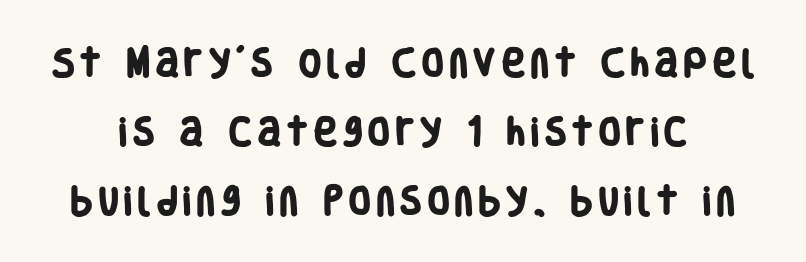
The image shows 31 px heavy, condensed sans-serif type; set loose line spacing (2.22x), unusually wide letter spacing (+0.2 em), not underlined; low stroke contrast and a large x-height.
